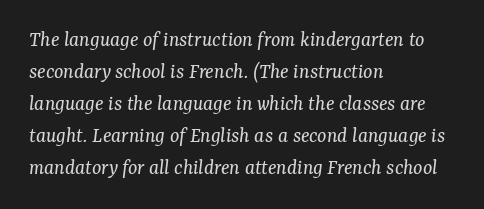
Q: Is the text bold? A: No.
Q: Is the text italic (slanted)? A: Yes, it leans right by about 7 degrees.
Q: Is the text underlined? A: No.
Q: How is the paragraph aligned? A: Left-aligned.
Q: Is the spacing between letters normal or unusually wide? A: Normal.
Q: Is the spacing between lines tight, normal or loose? A: Normal.
